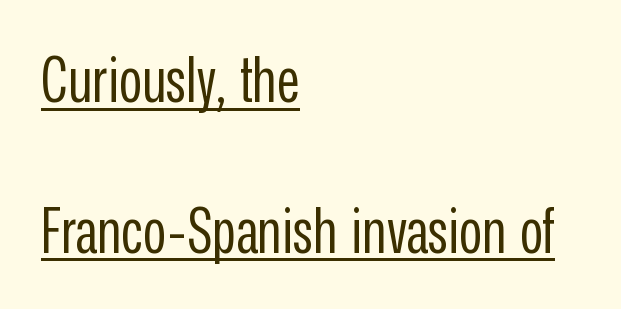
The image shows 63 px regular-weight, condensed sans-serif type, upright; set left-aligned, loose line spacing (2.39x), normal letter spacing, underlined; low stroke contrast and a medium x-height.
